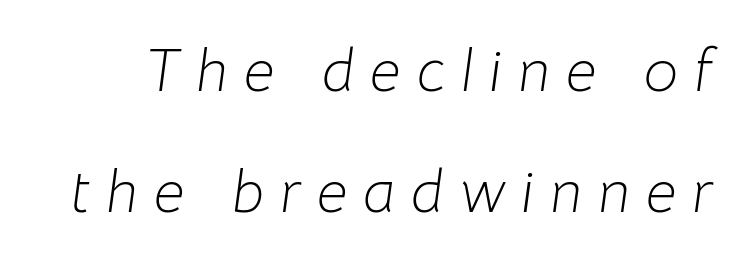
A typesetter would mark this as italic. Is this a heavy cut? Hardly; it is regular or lighter. The passage shown has open, widely tracked lettering throughout. The zone under the glyphs is completely vacant. Do the characters align in a grid? No, the font is proportional.
